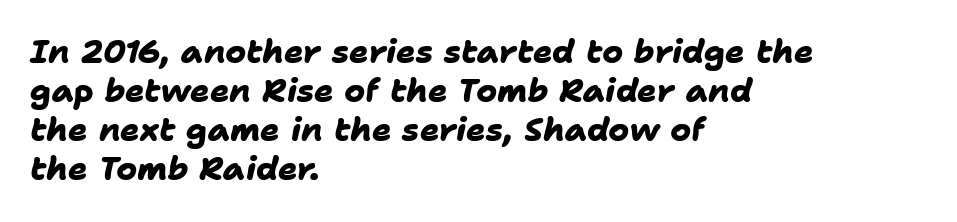
Q: Is the text bold? A: Yes.
Q: Is the typeface a serif or a sans-serif typeface? A: Sans-serif.
Q: Is the text underlined? A: No.
Q: How is the paragraph aligned? A: Left-aligned.
Q: Is the spacing between letters normal or unusually wide? A: Normal.
Q: Width (condensed, normal, or wide)? A: Normal.
Q: Stroke contrast? A: Low.
Q: x-height? A: Medium.
Q: Monospaced? A: No.
